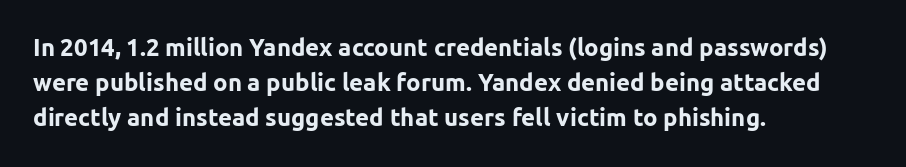
Q: Is the text bold? A: Yes.
Q: Is the text italic (slanted)? A: No, it is upright.
Q: Is the text underlined? A: No.
Q: How is the paragraph aligned? A: Left-aligned.
Q: Is the spacing between letters normal or unusually wide? A: Normal.
Q: Is the spacing between lines tight, normal or loose? A: Normal.
